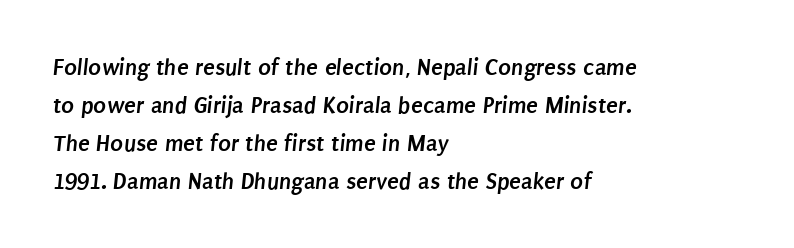
{"bold": "yes", "underline": "no", "align": "left", "line_spacing": "normal", "line_spacing_ratio": 1.58, "letter_spacing": "normal", "letter_spacing_em": 0.0, "glyph_px": 24}
